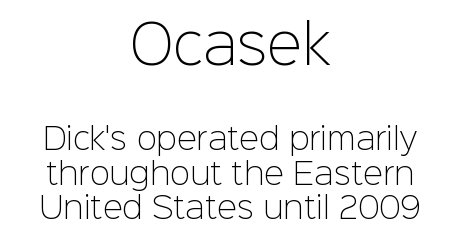
{"serif": "no", "italic": "no", "bold": "no", "weight": "light", "width": "normal", "stroke_contrast": "low", "x_height": "medium", "monospaced": "no", "underline": "no", "align": "center", "line_spacing": "tight", "line_spacing_ratio": 1.15, "letter_spacing": "normal", "letter_spacing_em": 0.0, "larger_block": "first", "size_ratio": 1.77, "glyph_px": 53}
